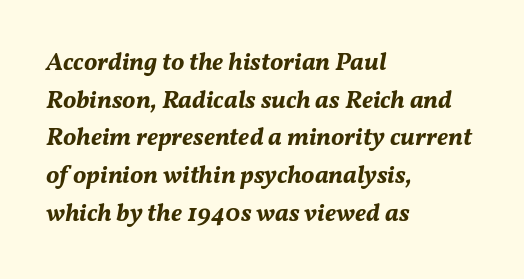
{"italic": "yes", "lean": "right", "slant_degrees": 11, "bold": "yes", "underline": "no", "align": "left", "line_spacing": "normal", "line_spacing_ratio": 1.51, "letter_spacing": "normal", "letter_spacing_em": 0.0, "glyph_px": 25}
